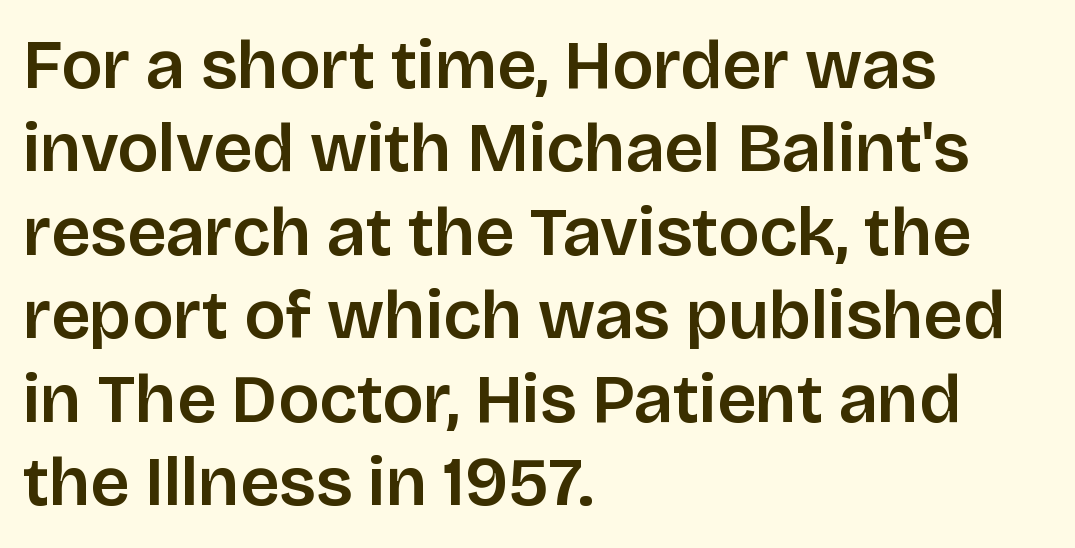
Q: Is the text italic (slanted)? A: No, it is upright.
Q: Is the typeface a serif or a sans-serif typeface? A: Sans-serif.
Q: Is the text underlined? A: No.
Q: How is the paragraph aligned? A: Left-aligned.
Q: Is the spacing between letters normal or unusually wide? A: Normal.
Q: Width (condensed, normal, or wide)? A: Normal.
Q: Stroke contrast? A: Low.
Q: x-height? A: Large.
Q: Monospaced? A: No.
